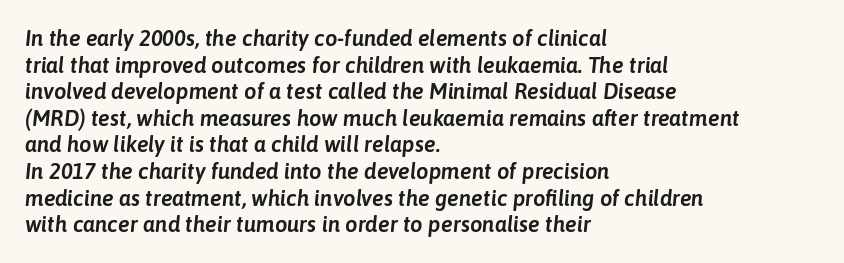
Caption: multi-line text, flush left, ragged right. You can tell it's italic because the verticals aren't actually vertical. The area under the type is left untouched. Tracking here is standard; glyphs follow each other at the usual distance.
